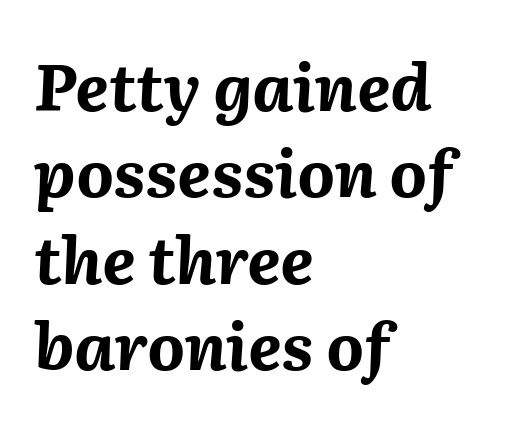
{"italic": "yes", "lean": "right", "slant_degrees": 2, "bold": "yes", "weight": "bold", "width": "normal", "stroke_contrast": "medium", "x_height": "medium", "monospaced": "no", "underline": "no", "align": "left", "line_spacing": "normal", "line_spacing_ratio": 1.33, "letter_spacing": "normal", "letter_spacing_em": 0.0, "glyph_px": 65}
